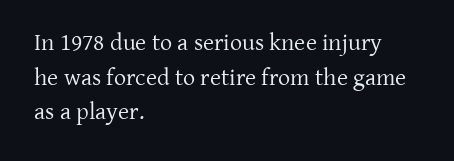
{"italic": "no", "bold": "no", "underline": "no", "align": "left", "line_spacing": "normal", "line_spacing_ratio": 1.44, "letter_spacing": "normal", "letter_spacing_em": 0.0, "glyph_px": 24}
